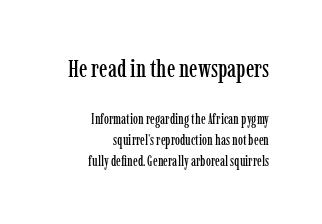
Q: Is the text italic (slanted)? A: No, it is upright.
Q: Is the text underlined? A: No.
Q: How is the paragraph aligned? A: Right-aligned.
Q: Is the spacing between letters normal or unusually wide? A: Normal.
Q: Is the spacing between lines tight, normal or loose? A: Normal.
Q: Which block of text is set in a larger size, the first (top) or the second (bottom)? A: The first (top) one.
